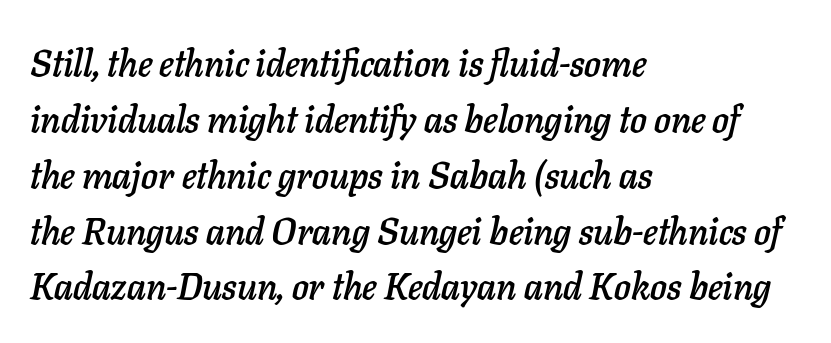
Q: Is the text italic (slanted)? A: Yes, it leans right by about 11 degrees.
Q: Is the text underlined? A: No.
Q: How is the paragraph aligned? A: Left-aligned.
Q: Is the spacing between letters normal or unusually wide? A: Normal.
Q: Is the spacing between lines tight, normal or loose? A: Normal.
Q: Width (condensed, normal, or wide)? A: Normal.
Q: Stroke contrast? A: Low.
Q: x-height? A: Medium.
Q: Monospaced? A: No.
